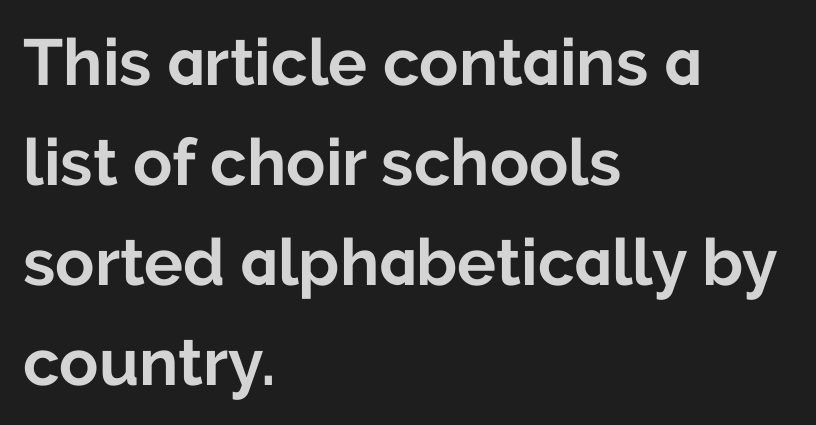
Rule under the text: the space is simply empty. If you drew a ruler down the left edge, every line would touch it. Horizontal bands of white between lines are of average thickness. Every stem runs plumb, perpendicular to the baseline. Heavy-handed strokes throughout: this text is bold. The passage shown has conventional tracking throughout.
